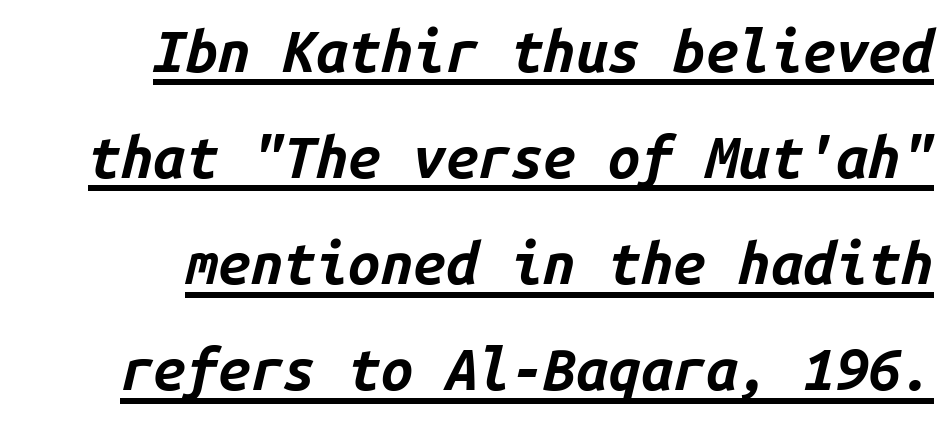
Q: Is the text bold? A: Yes.
Q: Is the text italic (slanted)? A: Yes, it leans right by about 14 degrees.
Q: Is the text underlined? A: Yes.
Q: Is the spacing between letters normal or unusually wide? A: Normal.
Q: Width (condensed, normal, or wide)? A: Normal.
Q: Stroke contrast? A: Low.
Q: x-height? A: Medium.
Q: Monospaced? A: Yes.
